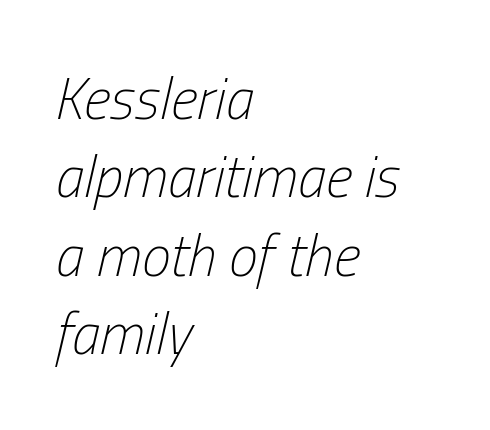
{"italic": "yes", "lean": "right", "slant_degrees": 13, "bold": "no", "weight": "light", "width": "condensed", "stroke_contrast": "low", "x_height": "medium", "monospaced": "no", "underline": "no", "align": "left", "line_spacing": "normal", "line_spacing_ratio": 1.35, "letter_spacing": "normal", "letter_spacing_em": 0.0, "glyph_px": 58}
